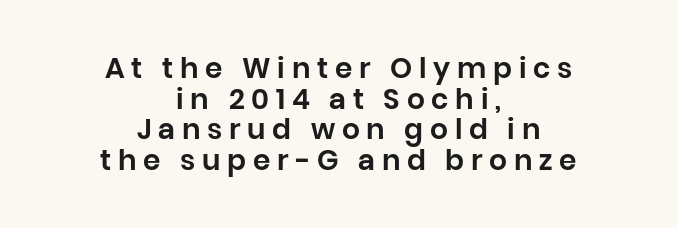
The image shows 28 px sans-serif type, upright; set centered, tight line spacing (1.09x), unusually wide letter spacing (+0.24 em), not underlined; low stroke contrast and a large x-height.
